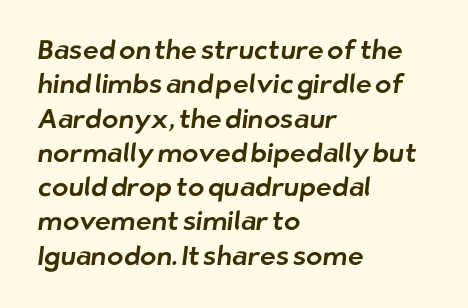
Q: Is the text underlined? A: No.
Q: How is the paragraph aligned? A: Left-aligned.
Q: Is the spacing between letters normal or unusually wide? A: Normal.
Q: Is the spacing between lines tight, normal or loose? A: Normal.
